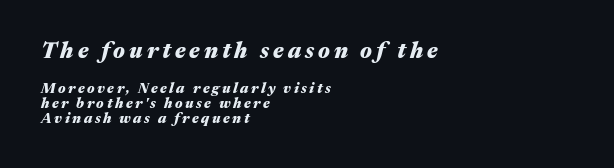
Q: Is the text bold? A: Yes.
Q: Is the text italic (slanted)? A: Yes, it leans right by about 17 degrees.
Q: Is the text underlined? A: No.
Q: How is the paragraph aligned? A: Left-aligned.
Q: Is the spacing between lines tight, normal or loose? A: Tight.
Q: Which block of text is set in a larger size, the first (top) or the second (bottom)? A: The first (top) one.
